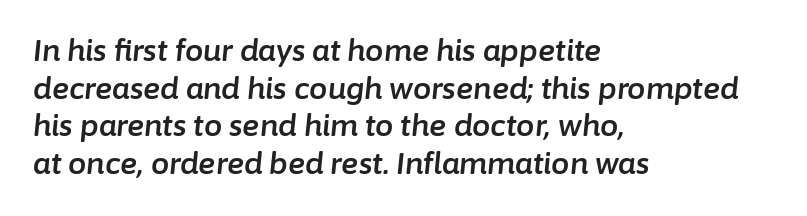
Summary of vertical rhythm: regular, with standard interline spacing. There is no visible air inserted between adjacent glyphs. Italic? Definitely — the glyphs are oblique. Beneath every word, the page is bare. The text block is weighted toward the left margin, trailing off unevenly rightward.
